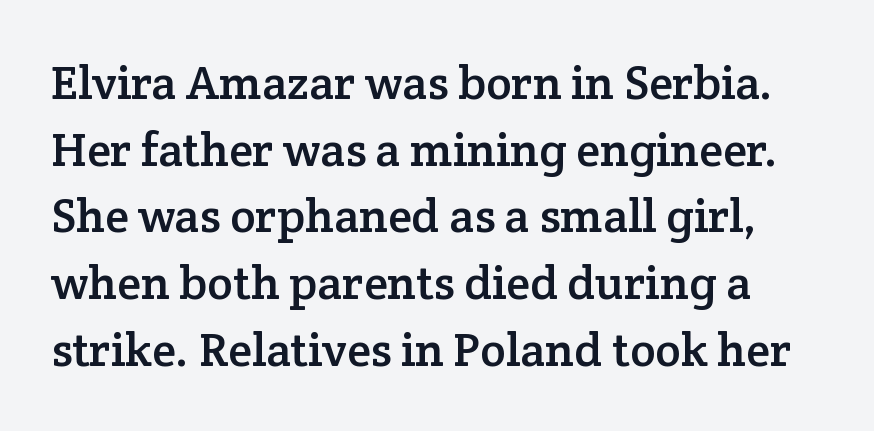
The image shows 48 px serif type, upright; set normal line spacing (1.39x), normal letter spacing, not underlined; low stroke contrast and a medium x-height.
